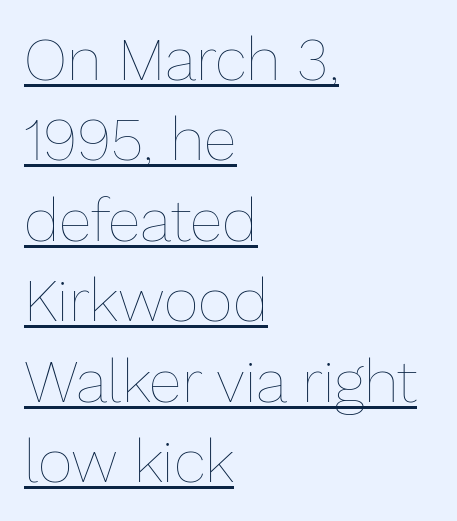
Weight: not bold — regular or lighter. The lines are quadded left. Honestly, the underline is the first thing you notice here. How would I describe the line gaps? Plain and ordinary. The letters advance in unequal steps, a hallmark of proportional type. Does the lettering tilt? It doesn't — this is upright.
